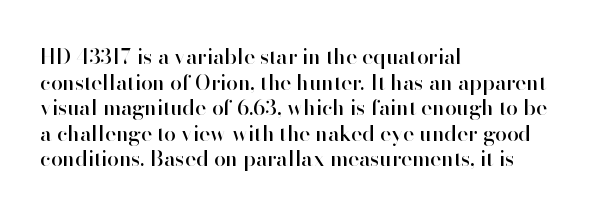
The image shows 21 px text type, upright; set left-aligned, line spacing 1.22x, normal letter spacing, not underlined.
